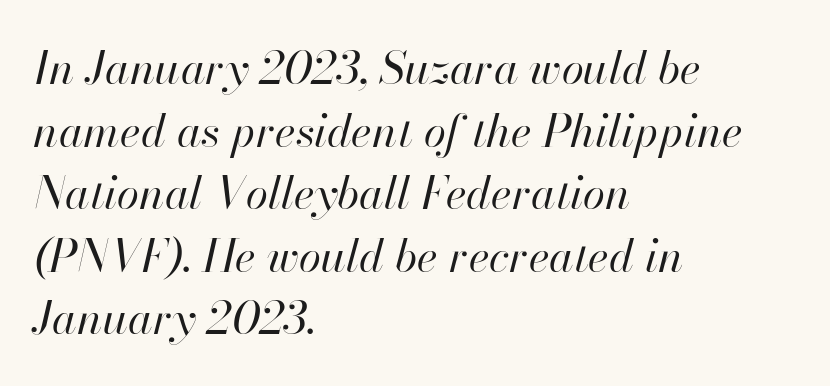
The image shows 45 px regular-weight type, italic (leaning right); set left-aligned, normal line spacing (1.39x), normal letter spacing, not underlined; high stroke contrast and a small x-height.
